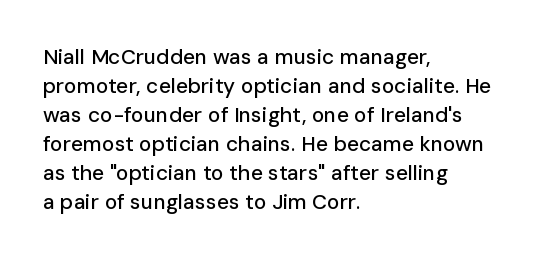
Q: Is the text italic (slanted)? A: No, it is upright.
Q: Is the text underlined? A: No.
Q: How is the paragraph aligned? A: Left-aligned.
Q: Is the spacing between letters normal or unusually wide? A: Normal.
Q: Is the spacing between lines tight, normal or loose? A: Normal.
